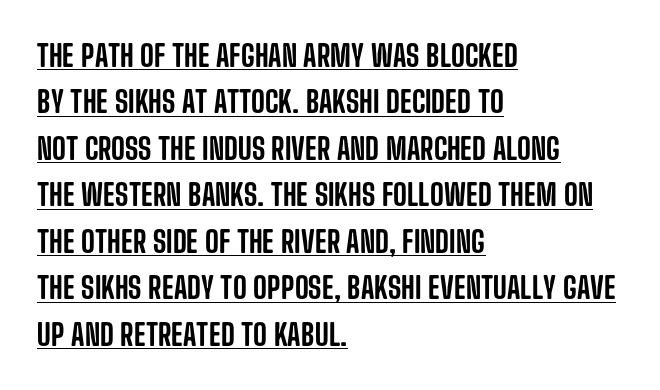
Is there an underline? Yes — a line sits under the letters. Observe the ordinary spacing: letters are neighbours, not strangers. The type sits square on the baseline with zero lean. I'd call this a sans setting — the letters go barefoot.
